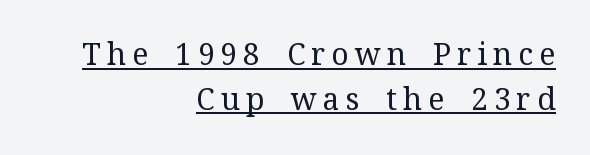
The image shows 30 px regular-weight serif type, upright; set right-aligned, normal line spacing (1.49x), unusually wide letter spacing (+0.2 em), underlined; medium stroke contrast and a medium x-height.
